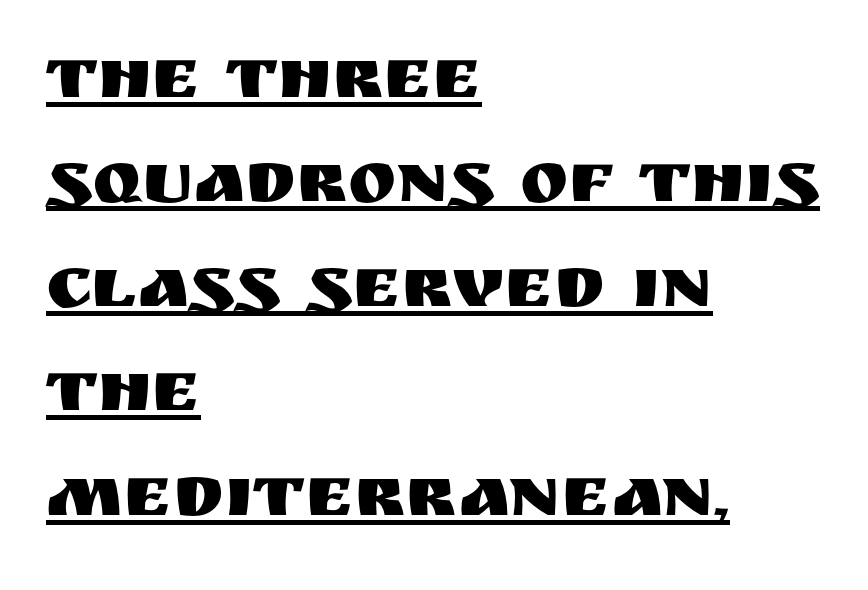
Summary of vertical rhythm: regular, with standard interline spacing. Every character sits straight up, as roman type does. The face used here is proportionally spaced, like ordinary book or web type. Typographically, this falls in the sans-serif category. If you drew a ruler down the left edge, every line would touch it.
